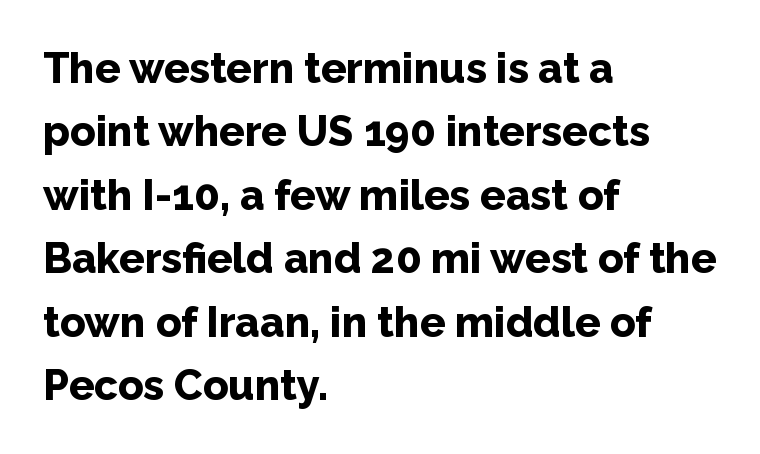
The image shows 42 px bold sans-serif type, upright; set left-aligned, normal line spacing (1.51x), normal letter spacing, not underlined; low stroke contrast and a medium x-height.
